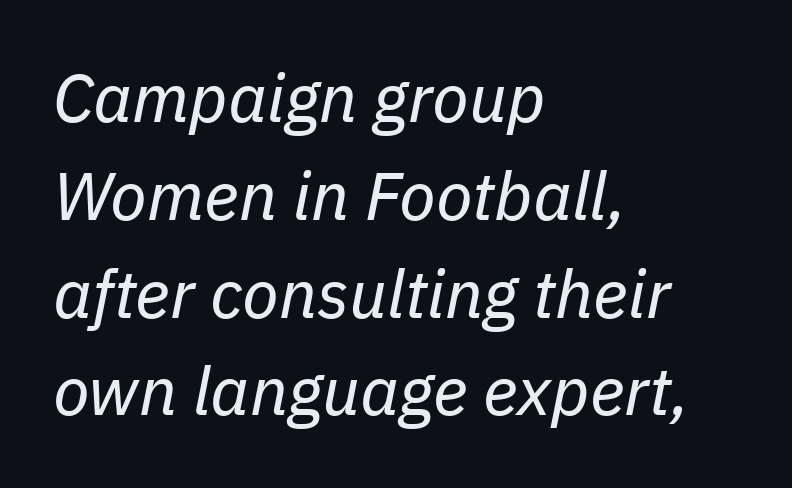
The designer left line spacing at the default. You could call the tracking neutral — neither tight nor loose. Every row of glyphs begins at an identical x-position on the left. A typesetter would call this proportional, since set widths differ per character.
